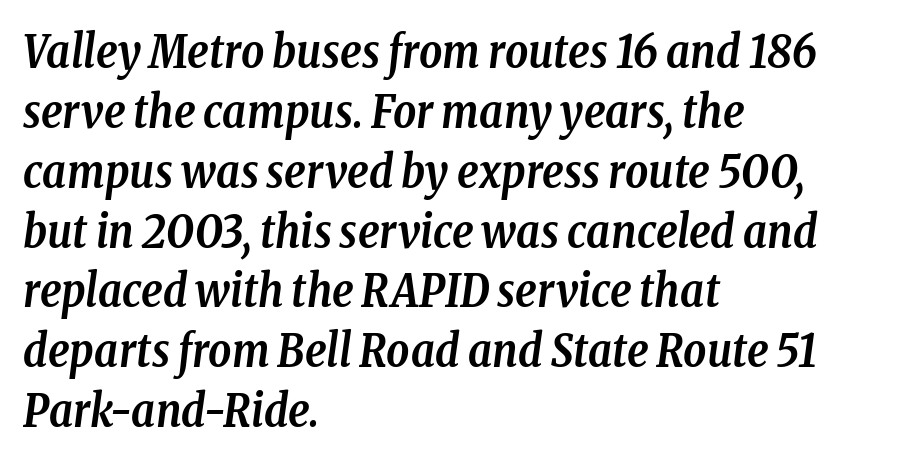
{"serif": "yes", "italic": "yes", "lean": "right", "slant_degrees": 8, "bold": "yes", "weight": "semibold", "width": "condensed", "stroke_contrast": "low", "x_height": "medium", "monospaced": "no", "underline": "no", "align": "left", "line_spacing": "normal", "line_spacing_ratio": 1.33, "letter_spacing": "normal", "letter_spacing_em": 0.0, "glyph_px": 45}
